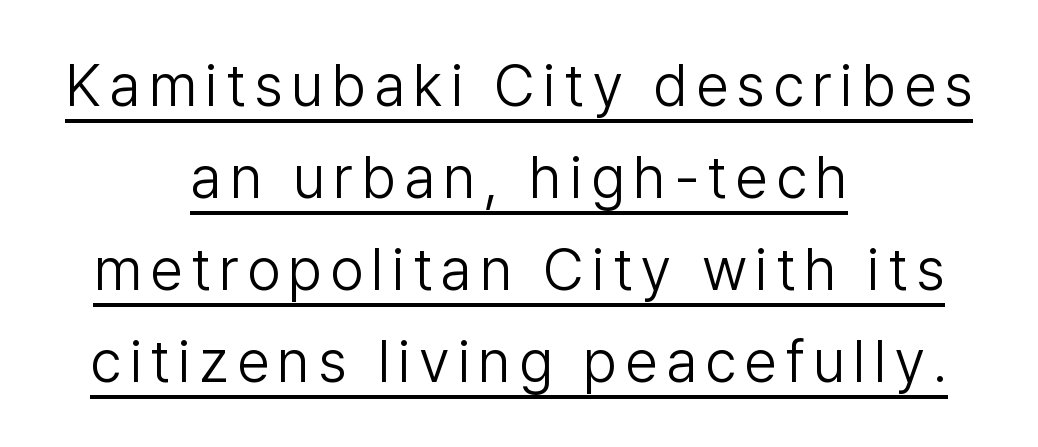
The lettering is marked with a stroke running underneath it. The specimen reads as upright at a glance. What kind of face is this? One without serifs — a sans. Each letter keeps its own natural width here, so spacing adapts to shape. The face looks like a standard text weight, possibly lighter.
